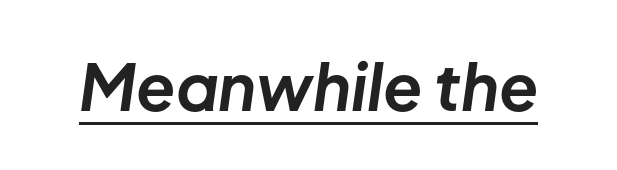
Q: Is the text bold? A: Yes.
Q: Is the text italic (slanted)? A: Yes, it leans right by about 8 degrees.
Q: Is the text underlined? A: Yes.
Q: Is the spacing between letters normal or unusually wide? A: Normal.
Q: Width (condensed, normal, or wide)? A: Normal.
Q: Stroke contrast? A: Low.
Q: x-height? A: Medium.
Q: Monospaced? A: No.
